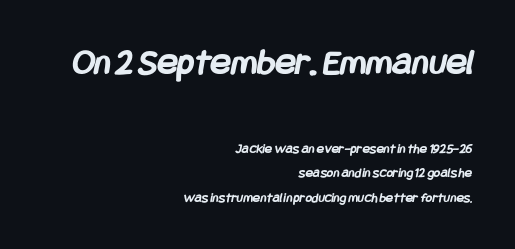
Q: Is the text bold? A: Yes.
Q: Is the typeface a serif or a sans-serif typeface? A: Sans-serif.
Q: Is the text underlined? A: No.
Q: How is the paragraph aligned? A: Right-aligned.
Q: Is the spacing between letters normal or unusually wide? A: Normal.
Q: Which block of text is set in a larger size, the first (top) or the second (bottom)? A: The first (top) one.
Q: Width (condensed, normal, or wide)? A: Condensed.
Q: Stroke contrast? A: Low.
Q: x-height? A: Large.
